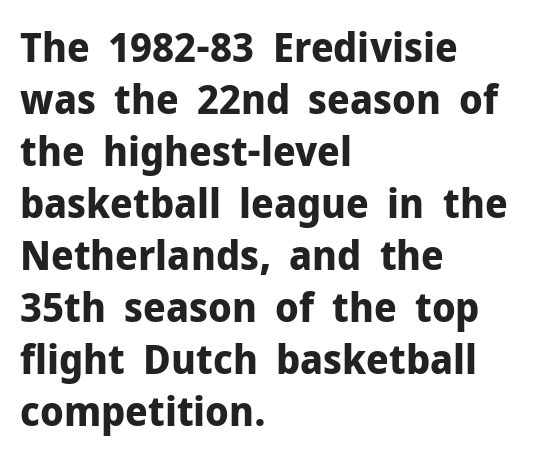
The image shows 41 px bold sans-serif type, upright; set left-aligned, normal line spacing (1.27x), normal letter spacing, not underlined; low stroke contrast and a medium x-height.
